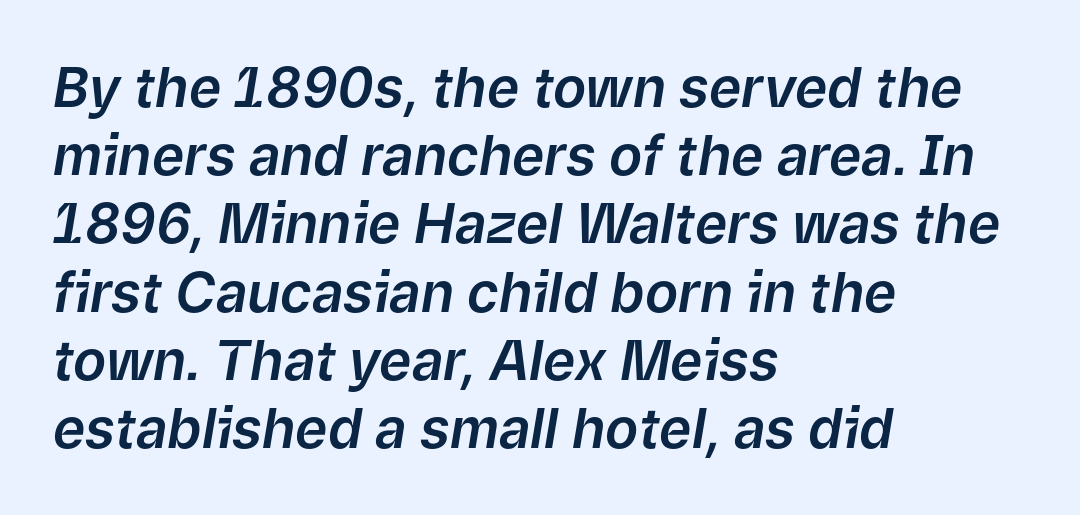
{"italic": "yes", "lean": "right", "slant_degrees": 9, "width": "normal", "stroke_contrast": "low", "x_height": "medium", "monospaced": "no", "underline": "no", "align": "left", "line_spacing_ratio": 1.24, "letter_spacing": "normal", "letter_spacing_em": 0.0, "glyph_px": 55}
